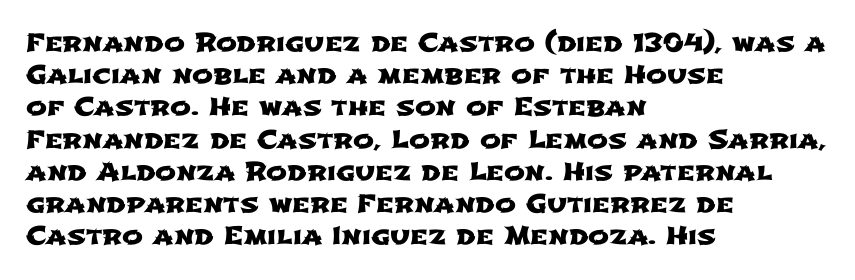
{"underline": "no", "align": "left", "line_spacing": "normal", "line_spacing_ratio": 1.29, "letter_spacing": "normal", "letter_spacing_em": 0.0, "glyph_px": 25}
